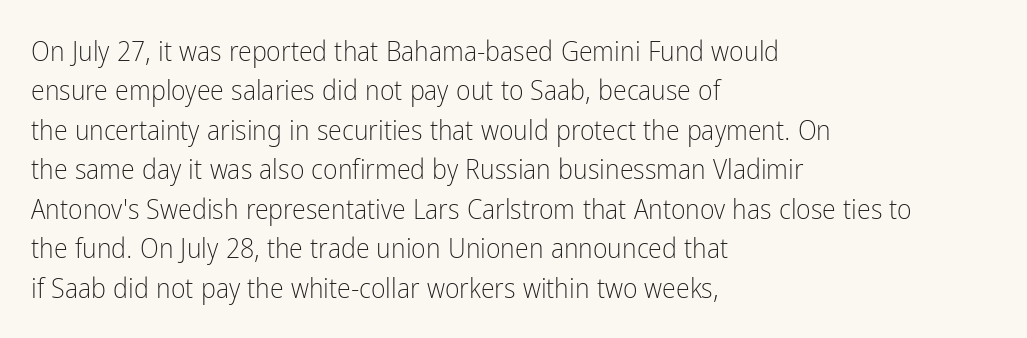
Bold? No — there's no thickening of the strokes. This is the regular roman posture of the typeface. A typesetter would call this zero additional tracking. Quick note: underline off. Line beginnings align vertically; line endings do not.
